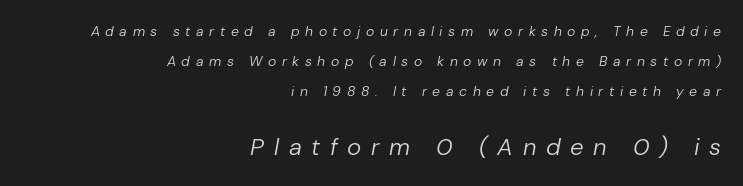
{"italic": "yes", "lean": "right", "slant_degrees": 10, "bold": "no", "underline": "no", "align": "right", "line_spacing": "loose", "line_spacing_ratio": 2.14, "letter_spacing": "wide", "letter_spacing_em": 0.4, "larger_block": "second", "size_ratio": 1.71, "glyph_px": 24}
